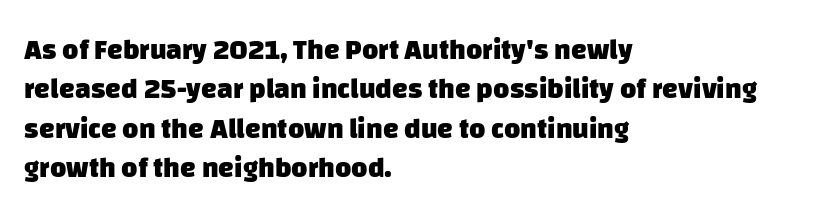
The image shows 28 px heavy sans-serif type; set left-aligned, normal line spacing (1.41x), normal letter spacing, not underlined; low stroke contrast and a large x-height.
